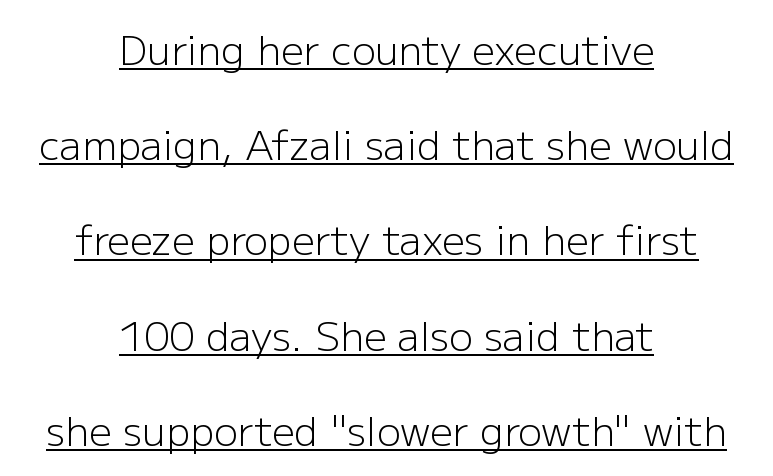
Look at the tracking — it's just the regular setting, nothing added. The type family on display is of the sans-serif kind. The leading is generous, giving the passage an open texture. Has an underline been added? It has. This sample is center-justified, so both line endings float freely. Proportional: the letters do not fall into vertical columns.
